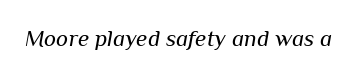
The image shows 23 px text type, italic (leaning right); set normal letter spacing, not underlined.
